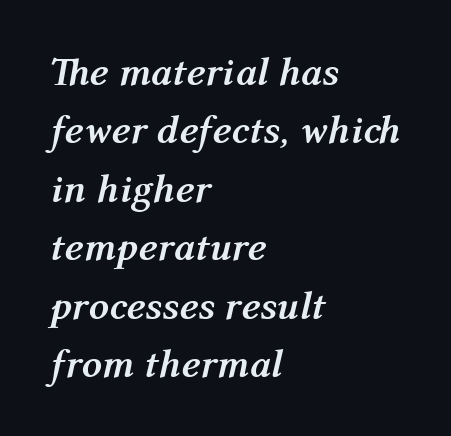
Does extra space separate the letters? No, they use regular spacing. Summary of vertical rhythm: regular, with standard interline spacing. Typeset ragged right — the left edge is the straight one. Each letter keeps its own natural width here, so spacing adapts to shape. The face used here has a pronounced slope to its letters.
